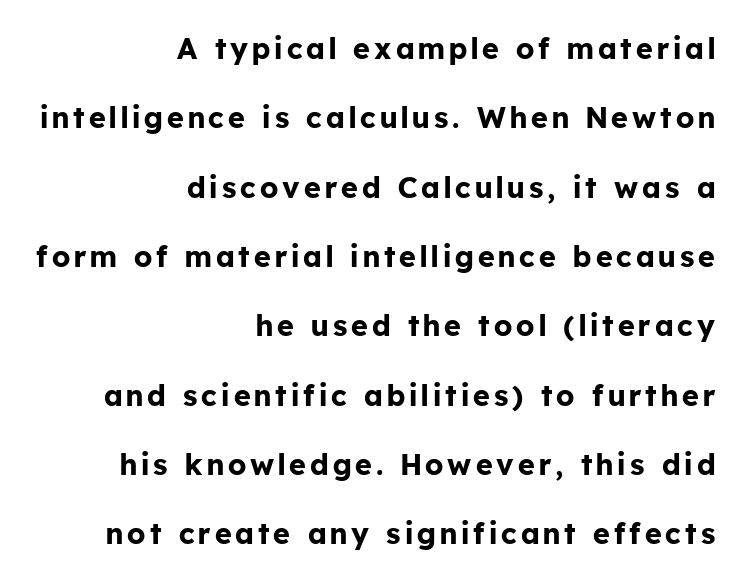
Pretty heavy lettering here — definitely bold. All the whitespace from short lines collects on the left. Varying glyph widths throughout — classic text-font behaviour. Whoever set this chose breathing room over compactness in the vertical rhythm.
